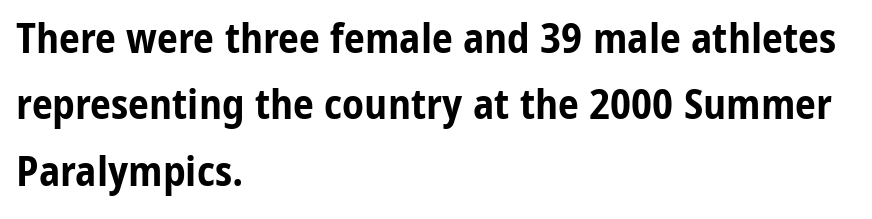
Q: Is the text bold? A: Yes.
Q: Is the text italic (slanted)? A: No, it is upright.
Q: Is the typeface a serif or a sans-serif typeface? A: Sans-serif.
Q: Is the text underlined? A: No.
Q: How is the paragraph aligned? A: Left-aligned.
Q: Is the spacing between letters normal or unusually wide? A: Normal.
Q: Is the spacing between lines tight, normal or loose? A: Normal.
Q: Width (condensed, normal, or wide)? A: Condensed.
Q: Stroke contrast? A: Low.
Q: x-height? A: Medium.
Q: Monospaced? A: No.
